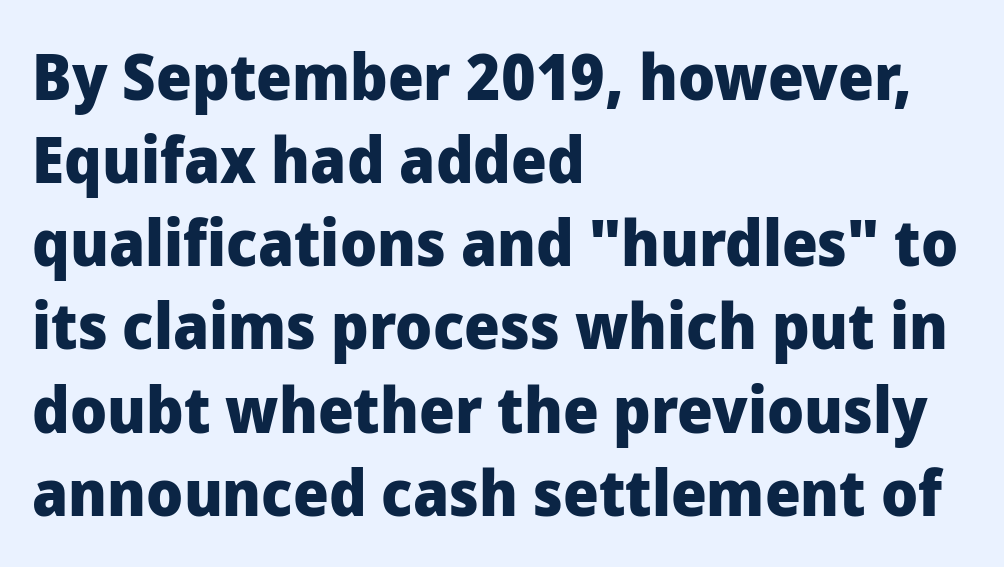
Q: Is the text bold? A: Yes.
Q: Is the text italic (slanted)? A: No, it is upright.
Q: Is the typeface a serif or a sans-serif typeface? A: Sans-serif.
Q: Is the text underlined? A: No.
Q: How is the paragraph aligned? A: Left-aligned.
Q: Is the spacing between letters normal or unusually wide? A: Normal.
Q: Is the spacing between lines tight, normal or loose? A: Normal.
Q: Width (condensed, normal, or wide)? A: Normal.
Q: Stroke contrast? A: Low.
Q: x-height? A: Medium.
Q: Monospaced? A: No.
